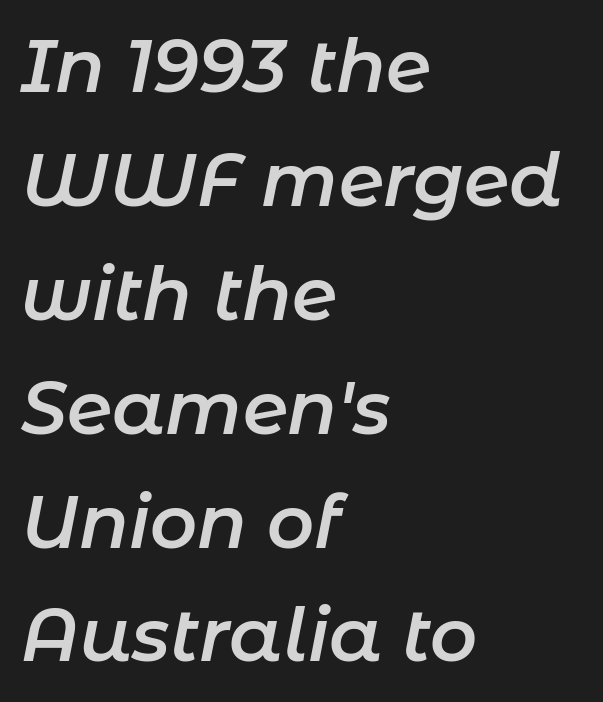
Q: Is the text bold? A: Semi-bold.
Q: Is the text italic (slanted)? A: Yes, it leans right by about 11 degrees.
Q: Is the text underlined? A: No.
Q: How is the paragraph aligned? A: Left-aligned.
Q: Is the spacing between letters normal or unusually wide? A: Normal.
Q: Is the spacing between lines tight, normal or loose? A: Normal.
Q: Width (condensed, normal, or wide)? A: Normal.
Q: Stroke contrast? A: Low.
Q: x-height? A: Medium.
Q: Monospaced? A: No.
